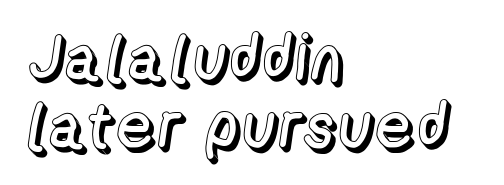
Q: Is the text italic (slanted)? A: Yes.
Q: Is the text underlined? A: No.
Q: How is the paragraph aligned? A: Left-aligned.
Q: Is the spacing between letters normal or unusually wide? A: Normal.
Q: Is the spacing between lines tight, normal or loose? A: Tight.
Q: Width (condensed, normal, or wide)? A: Normal.
Q: x-height? A: Medium.
Q: Monospaced? A: No.
